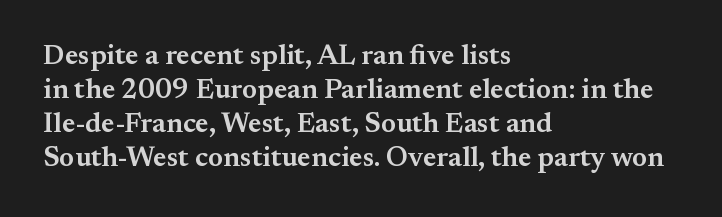
Q: Is the text bold? A: Semi-bold.
Q: Is the text italic (slanted)? A: No, it is upright.
Q: Is the typeface a serif or a sans-serif typeface? A: Serif.
Q: Is the text underlined? A: No.
Q: How is the paragraph aligned? A: Left-aligned.
Q: Is the spacing between letters normal or unusually wide? A: Normal.
Q: Width (condensed, normal, or wide)? A: Normal.
Q: Stroke contrast? A: Medium.
Q: x-height? A: Small.
Q: Monospaced? A: No.
